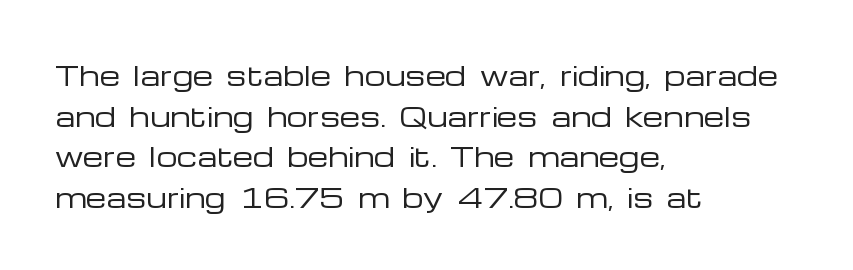
The image shows 26 px text type, upright; set left-aligned, normal line spacing (1.56x), normal letter spacing, not underlined.
